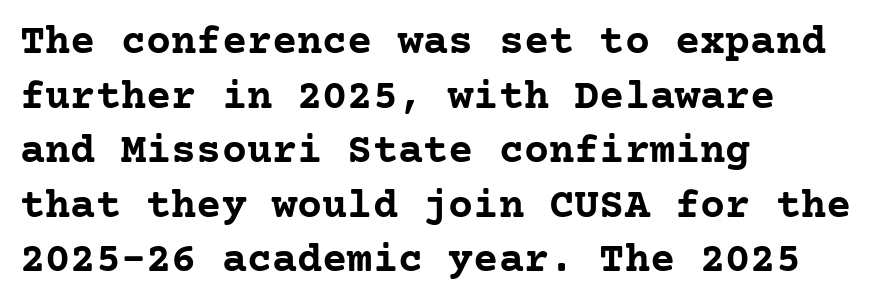
Q: Is the text bold? A: Yes.
Q: Is the text italic (slanted)? A: No, it is upright.
Q: Is the typeface a serif or a sans-serif typeface? A: Serif.
Q: Is the text underlined? A: No.
Q: How is the paragraph aligned? A: Left-aligned.
Q: Is the spacing between letters normal or unusually wide? A: Normal.
Q: Is the spacing between lines tight, normal or loose? A: Normal.
Q: Width (condensed, normal, or wide)? A: Normal.
Q: Stroke contrast? A: Low.
Q: x-height? A: Medium.
